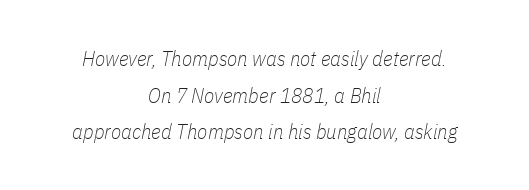
{"italic": "yes", "lean": "right", "slant_degrees": 11, "bold": "no", "underline": "no", "align": "center", "line_spacing_ratio": 1.75, "letter_spacing": "normal", "letter_spacing_em": 0.0, "glyph_px": 21}
